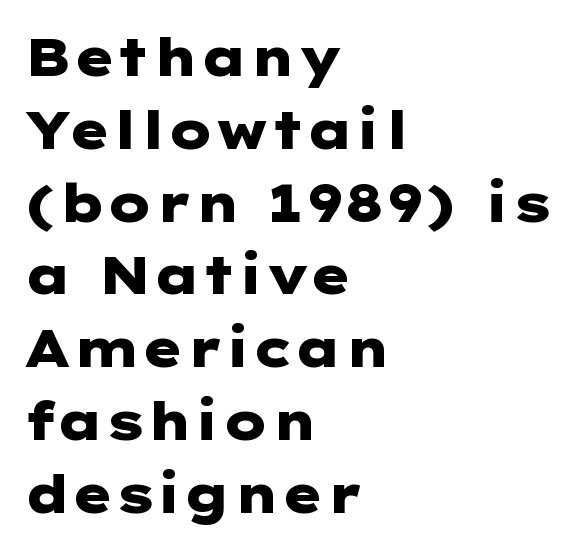
{"serif": "no", "italic": "no", "bold": "yes", "weight": "heavy", "width": "wide", "stroke_contrast": "low", "x_height": "medium", "underline": "no", "align": "left", "line_spacing": "normal", "line_spacing_ratio": 1.4, "letter_spacing": "normal", "letter_spacing_em": 0.0, "glyph_px": 52}
